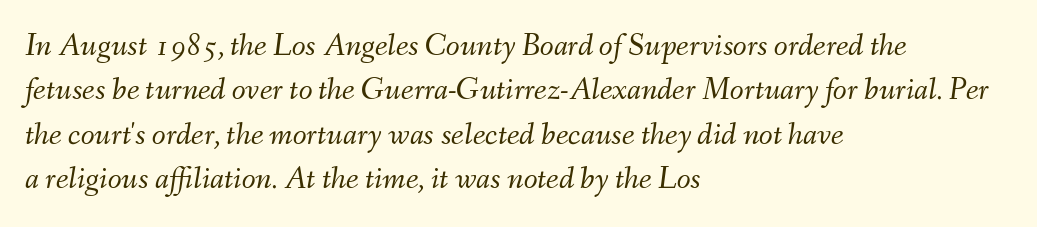
Here the glyphs are tracked normally, forming tight word shapes. Does the lettering tilt? It does — this is italic. Note the varied advance widths — an 'i' is clearly narrower than an 'm'. In terms of leading, this rendering sits right in the middle. The weight tops out at a normal text grade. The gap between lines stays unmarked.
